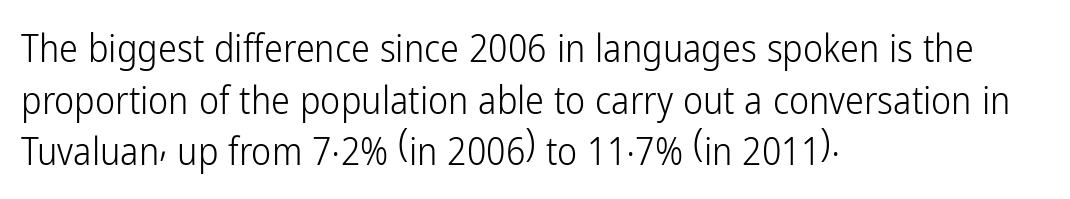
{"serif": "no", "italic": "no", "bold": "no", "weight": "light", "width": "condensed", "stroke_contrast": "low", "x_height": "medium", "monospaced": "no", "underline": "no", "align": "left", "line_spacing": "normal", "line_spacing_ratio": 1.36, "letter_spacing": "normal", "letter_spacing_em": 0.0, "glyph_px": 38}
